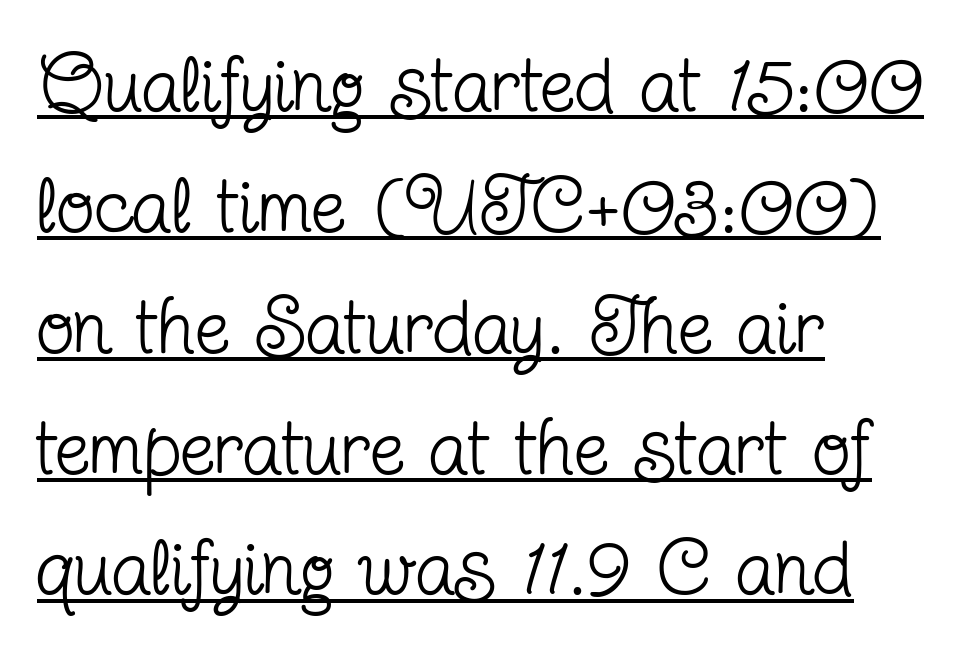
Q: Is the text bold? A: No.
Q: Is the text italic (slanted)? A: No, it is upright.
Q: Is the typeface a serif or a sans-serif typeface? A: Serif.
Q: Is the text underlined? A: Yes.
Q: How is the paragraph aligned? A: Left-aligned.
Q: Is the spacing between letters normal or unusually wide? A: Normal.
Q: Is the spacing between lines tight, normal or loose? A: Normal.
Q: Width (condensed, normal, or wide)? A: Condensed.
Q: Stroke contrast? A: Low.
Q: x-height? A: Medium.
Q: Monospaced? A: No.
